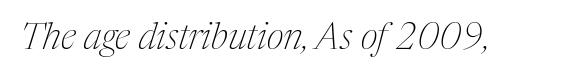
The image shows 37 px thin, condensed serif type, italic (leaning right); set normal letter spacing, not underlined; medium stroke contrast and a medium x-height.
